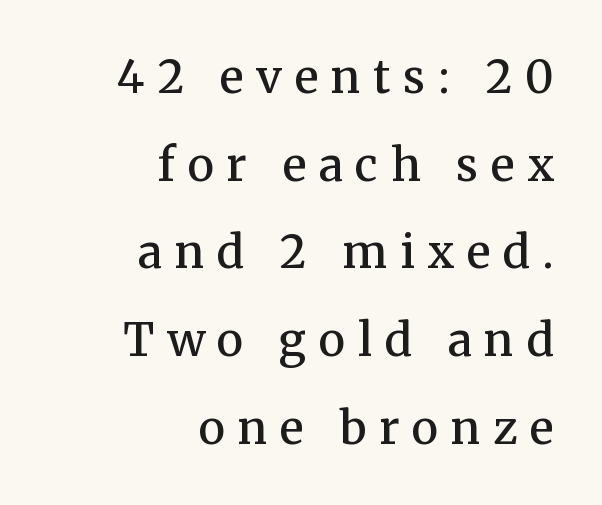
Reading down the column, the eye jumps a long way to each next line. The passage shown is not underscored anywhere. Students, this is semibold: more ink than regular, less than bold. The paragraph has a hard right edge and a soft left edge.
